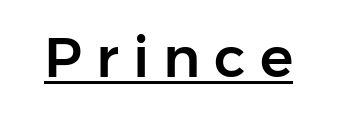
The image shows 56 px sans-serif type, upright; set unusually wide letter spacing (+0.25 em), underlined; low stroke contrast and a medium x-height.
